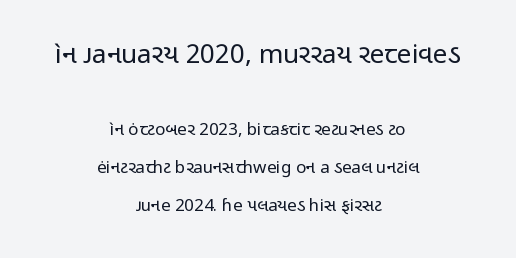
The image shows 26 px text type, upright; set centered, loose line spacing (2.26x), normal letter spacing, not underlined; the first (top) block is 1.53x larger.
